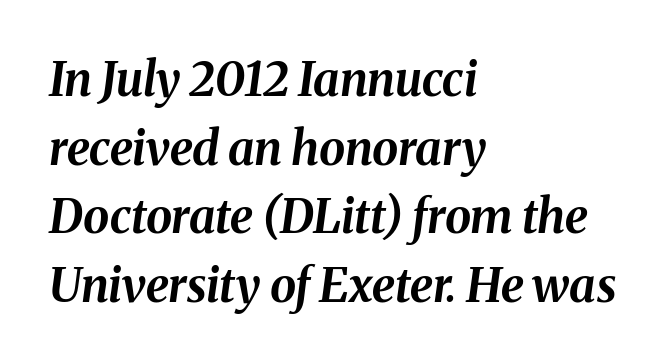
The image shows 47 px bold type, italic (leaning right); set left-aligned, normal line spacing (1.46x), normal letter spacing, not underlined; medium stroke contrast and a medium x-height.
